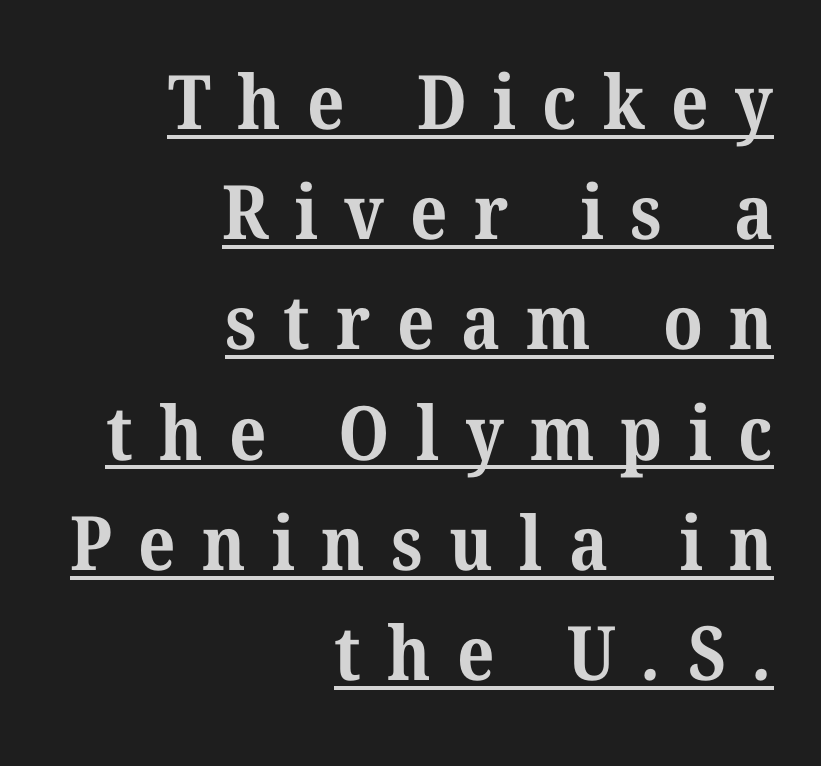
{"serif": "yes", "bold": "yes", "weight": "bold", "width": "normal", "stroke_contrast": "medium", "x_height": "medium", "monospaced": "no", "underline": "yes", "align": "right", "line_spacing": "normal", "line_spacing_ratio": 1.47, "letter_spacing": "wide", "letter_spacing_em": 0.35, "glyph_px": 75}
